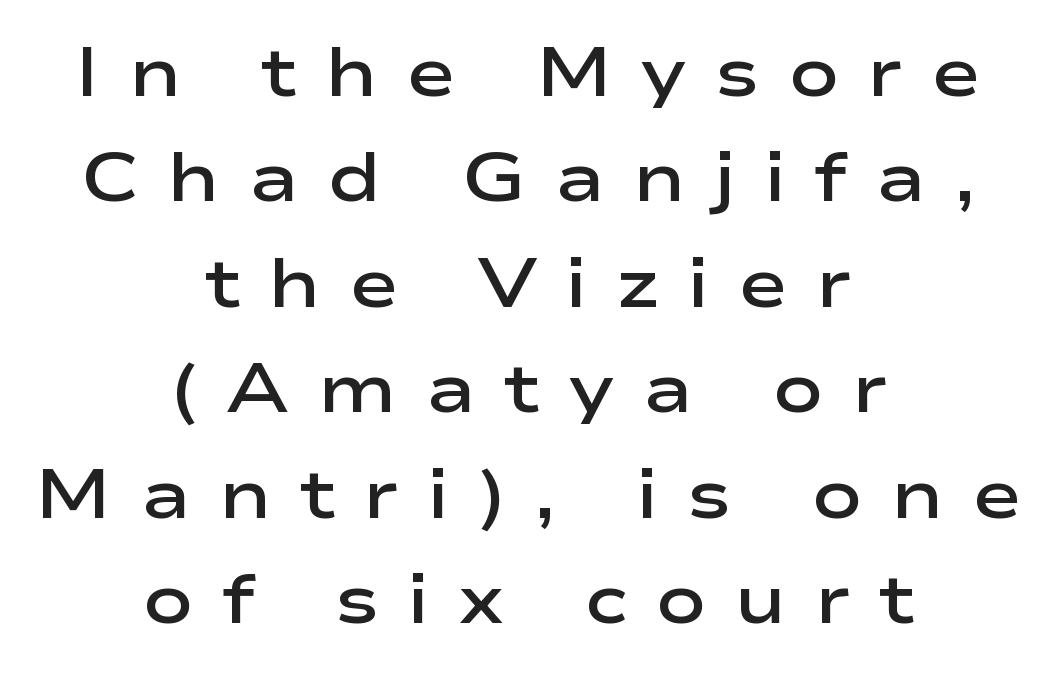
Q: Is the text bold? A: Semi-bold.
Q: Is the text italic (slanted)? A: No, it is upright.
Q: Is the typeface a serif or a sans-serif typeface? A: Sans-serif.
Q: Is the text underlined? A: No.
Q: How is the paragraph aligned? A: Centered.
Q: Is the spacing between letters normal or unusually wide? A: Unusually wide.
Q: Is the spacing between lines tight, normal or loose? A: Normal.
Q: Width (condensed, normal, or wide)? A: Wide.
Q: Stroke contrast? A: Low.
Q: x-height? A: Medium.
Q: Monospaced? A: No.
